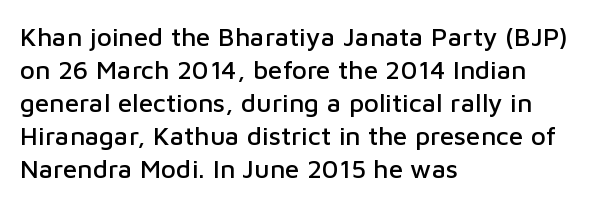
Q: Is the text italic (slanted)? A: No, it is upright.
Q: Is the text underlined? A: No.
Q: How is the paragraph aligned? A: Left-aligned.
Q: Is the spacing between letters normal or unusually wide? A: Normal.
Q: Is the spacing between lines tight, normal or loose? A: Normal.
